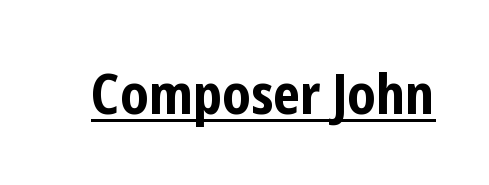
Q: Is the text bold? A: Yes.
Q: Is the text italic (slanted)? A: No, it is upright.
Q: Is the typeface a serif or a sans-serif typeface? A: Sans-serif.
Q: Is the text underlined? A: Yes.
Q: Is the spacing between letters normal or unusually wide? A: Normal.
Q: Width (condensed, normal, or wide)? A: Condensed.
Q: Stroke contrast? A: Low.
Q: x-height? A: Medium.
Q: Monospaced? A: No.
